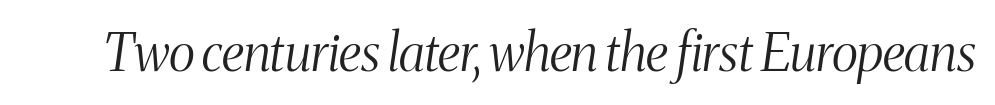
{"serif": "yes", "italic": "yes", "lean": "right", "slant_degrees": 8, "bold": "no", "weight": "light", "width": "condensed", "stroke_contrast": "medium", "x_height": "medium", "monospaced": "no", "underline": "no", "letter_spacing": "normal", "letter_spacing_em": 0.0, "glyph_px": 52}
